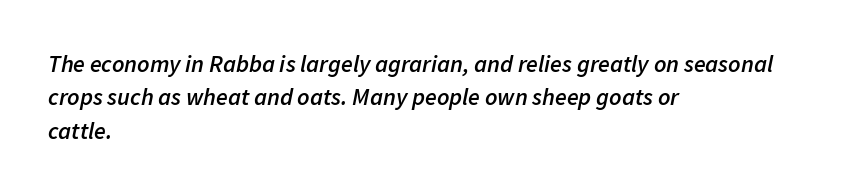
{"italic": "yes", "lean": "right", "slant_degrees": 11, "bold": "semi", "underline": "no", "align": "left", "line_spacing": "normal", "line_spacing_ratio": 1.39, "letter_spacing": "normal", "letter_spacing_em": 0.0, "glyph_px": 24}
